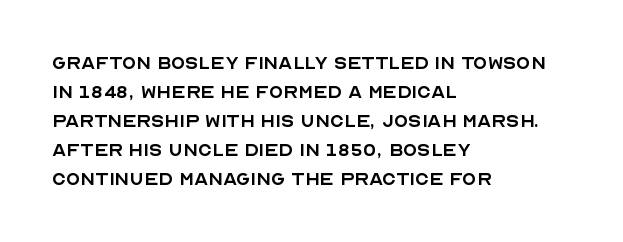
{"italic": "no", "bold": "no", "underline": "no", "align": "left", "line_spacing": "normal", "line_spacing_ratio": 1.26, "letter_spacing": "normal", "letter_spacing_em": 0.0, "glyph_px": 23}
